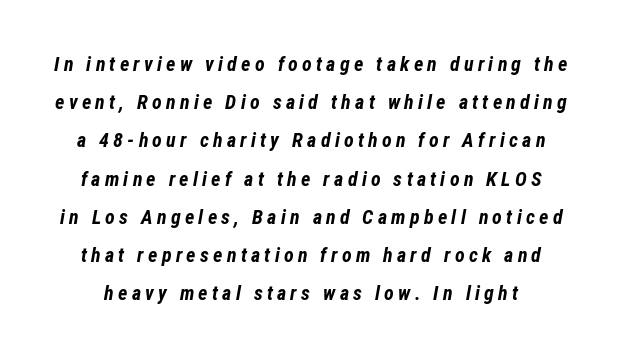
The image shows 20 px bold type, italic (leaning right); set loose line spacing (1.91x), unusually wide letter spacing (+0.21 em), not underlined.
